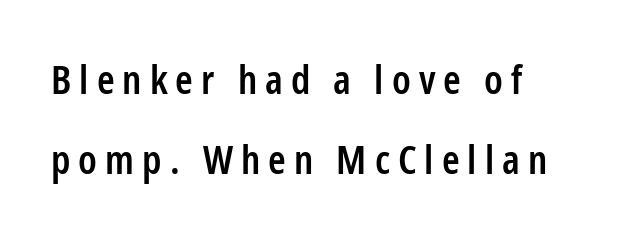
The space between consecutive lines is lavish. You could not count columns in this text — the font is proportionally spaced. This sample uses expanded letter spacing, leaving extra air between glyphs. A roman cut, with each character standing at attention.
